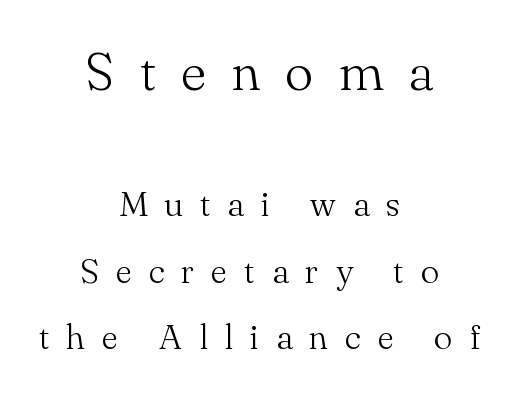
The leading is generous, giving the passage an open texture. The font sits on the lighter half of the weight spectrum, regular included. Visually, the top section dominates because its glyphs are scaled up. Looks like regular typesetting: each glyph gets only the width it needs.
